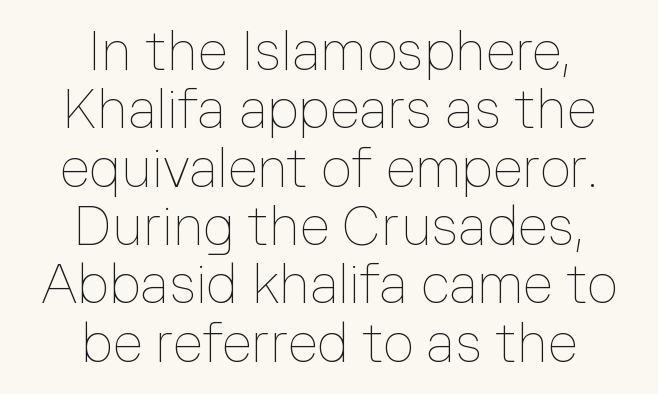
The image shows 54 px thin type, upright; set centered, tight line spacing (1.08x), normal letter spacing, not underlined; low stroke contrast and a medium x-height.
